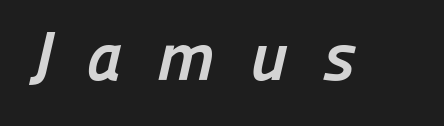
{"serif": "no", "bold": "yes", "weight": "semibold", "width": "normal", "stroke_contrast": "low", "x_height": "medium", "monospaced": "no", "underline": "no", "letter_spacing": "wide", "letter_spacing_em": 0.49, "glyph_px": 69}
